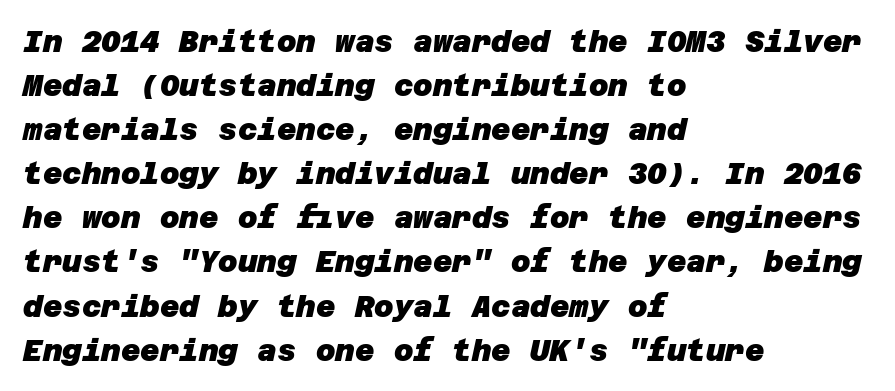
Q: Is the text bold? A: Yes.
Q: Is the typeface a serif or a sans-serif typeface? A: Sans-serif.
Q: Is the text underlined? A: No.
Q: How is the paragraph aligned? A: Left-aligned.
Q: Is the spacing between letters normal or unusually wide? A: Normal.
Q: Is the spacing between lines tight, normal or loose? A: Normal.
Q: Width (condensed, normal, or wide)? A: Normal.
Q: Stroke contrast? A: Low.
Q: x-height? A: Large.
